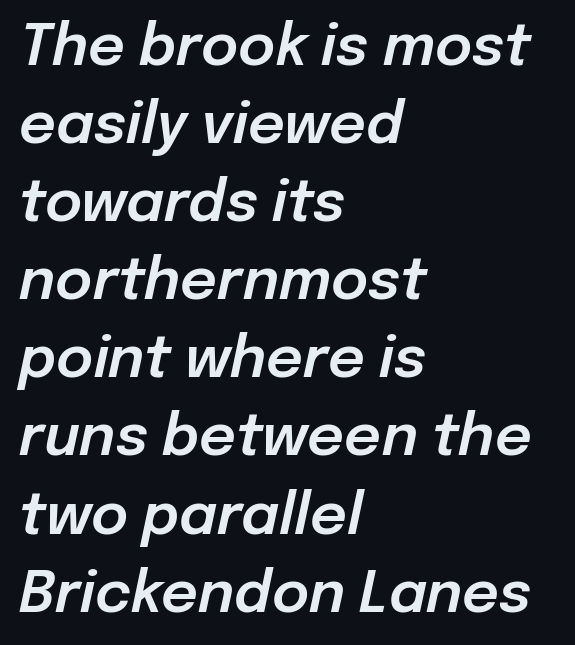
Q: Is the text italic (slanted)? A: Yes, it leans right by about 12 degrees.
Q: Is the text underlined? A: No.
Q: How is the paragraph aligned? A: Left-aligned.
Q: Is the spacing between letters normal or unusually wide? A: Normal.
Q: Is the spacing between lines tight, normal or loose? A: Normal.
Q: Width (condensed, normal, or wide)? A: Normal.
Q: Stroke contrast? A: Low.
Q: x-height? A: Medium.
Q: Monospaced? A: No.
